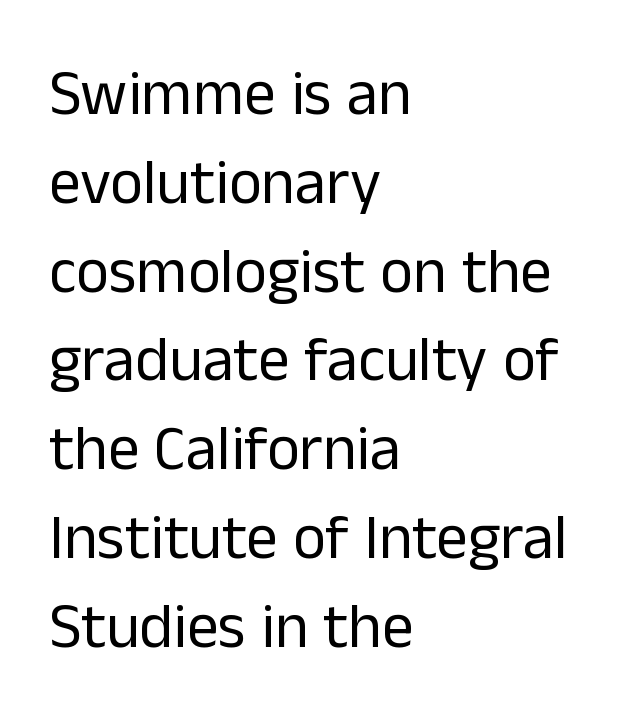
The image shows 63 px regular-weight sans-serif type, upright; set left-aligned, normal line spacing (1.41x), normal letter spacing, not underlined; low stroke contrast and a medium x-height.
